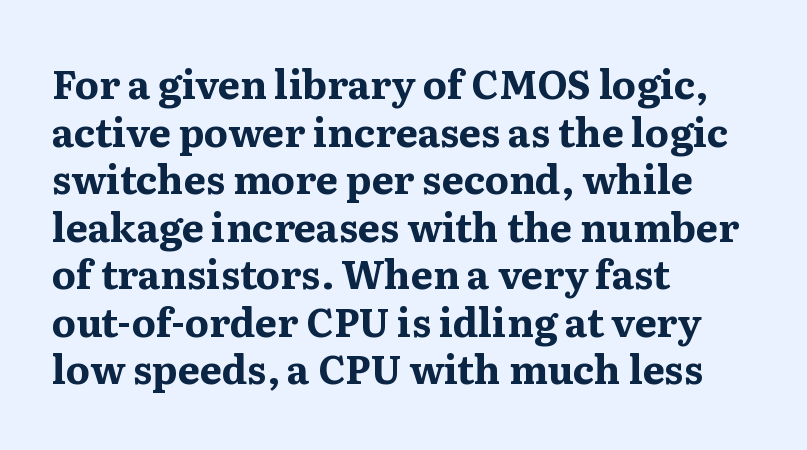
Q: Is the text bold? A: Yes.
Q: Is the text italic (slanted)? A: No, it is upright.
Q: Is the typeface a serif or a sans-serif typeface? A: Serif.
Q: Is the text underlined? A: No.
Q: How is the paragraph aligned? A: Left-aligned.
Q: Is the spacing between letters normal or unusually wide? A: Normal.
Q: Width (condensed, normal, or wide)? A: Normal.
Q: Stroke contrast? A: Medium.
Q: x-height? A: Medium.
Q: Monospaced? A: No.
